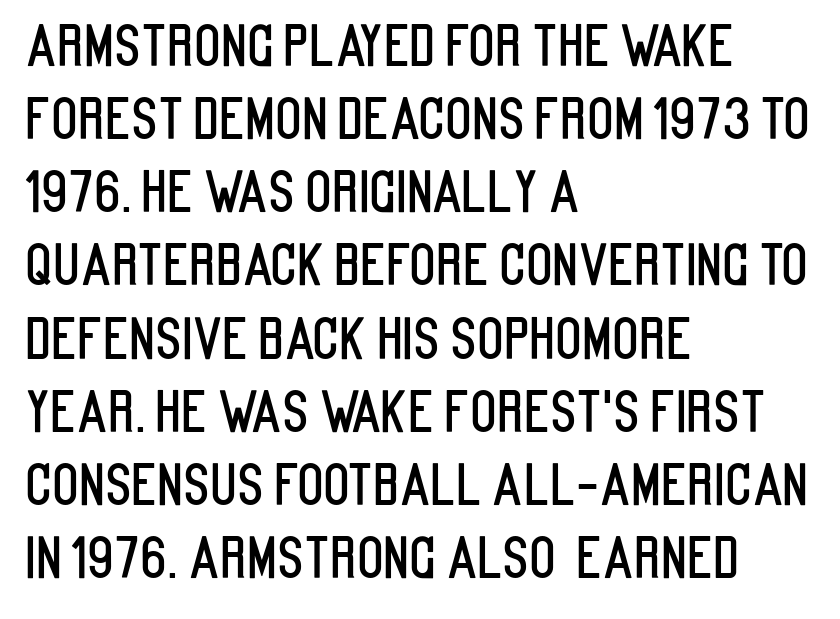
The image shows 55 px condensed sans-serif type, upright; set left-aligned, normal line spacing (1.33x), normal letter spacing, not underlined; low stroke contrast and a large x-height.
